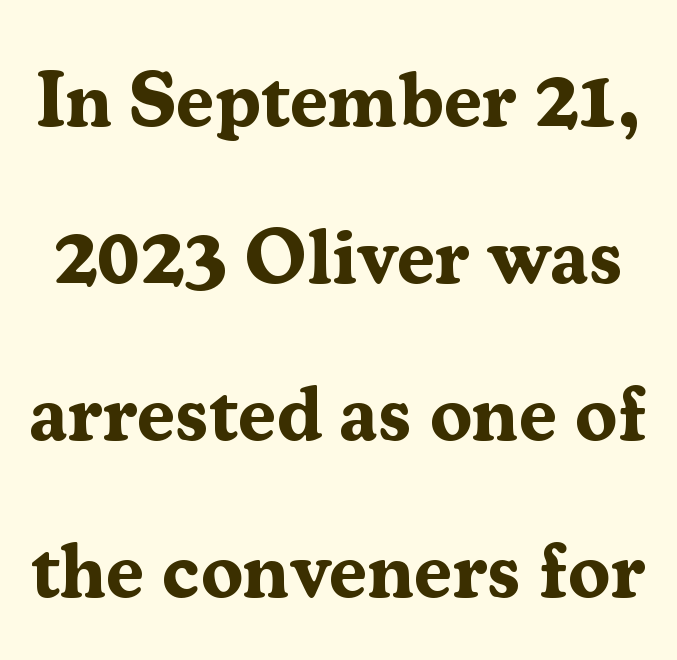
Letters rest on an invisible, unmarked baseline. The lines are spread far apart with generous leading. Proportional: the letters do not fall into vertical columns. Notice how the stems are strictly vertical — no italics here. Heavy, bold letterforms. Does the type have serifs? Yes, each stem ends in a small foot.
